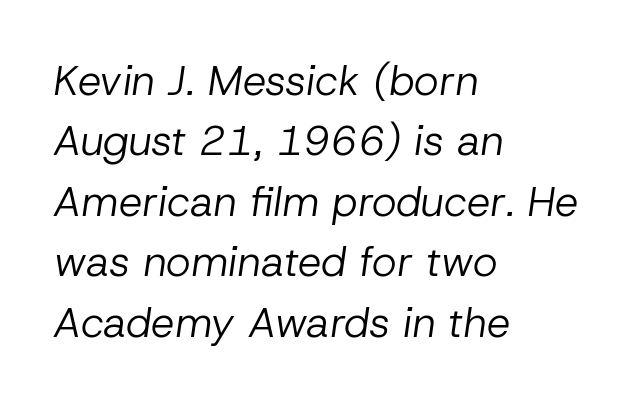
The image shows 42 px regular-weight type, italic (leaning right); set left-aligned, normal line spacing (1.44x), normal letter spacing, not underlined; low stroke contrast and a medium x-height.
